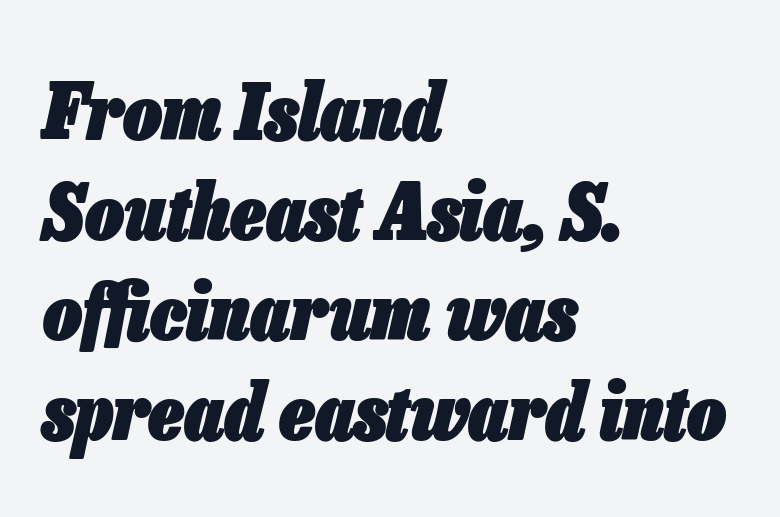
Each new line begins a customary step beneath the previous one. This sample has the flowing, uneven cadence of proportional lettering. These lines are set flush left with a ragged right edge. The text carries the slant typical of an italic or oblique font. The gaps between neighbouring characters are ordinary and unremarkable.
